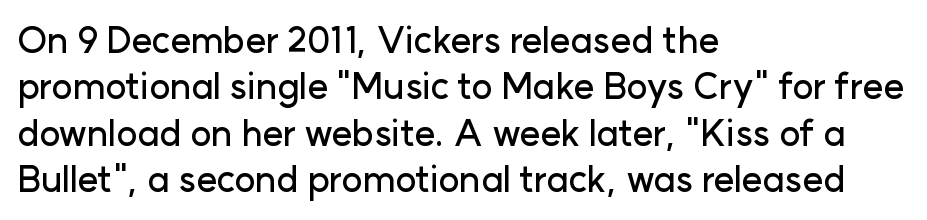
The image shows 36 px sans-serif type, upright; set left-aligned, normal line spacing (1.29x), normal letter spacing, not underlined; low stroke contrast and a medium x-height.
